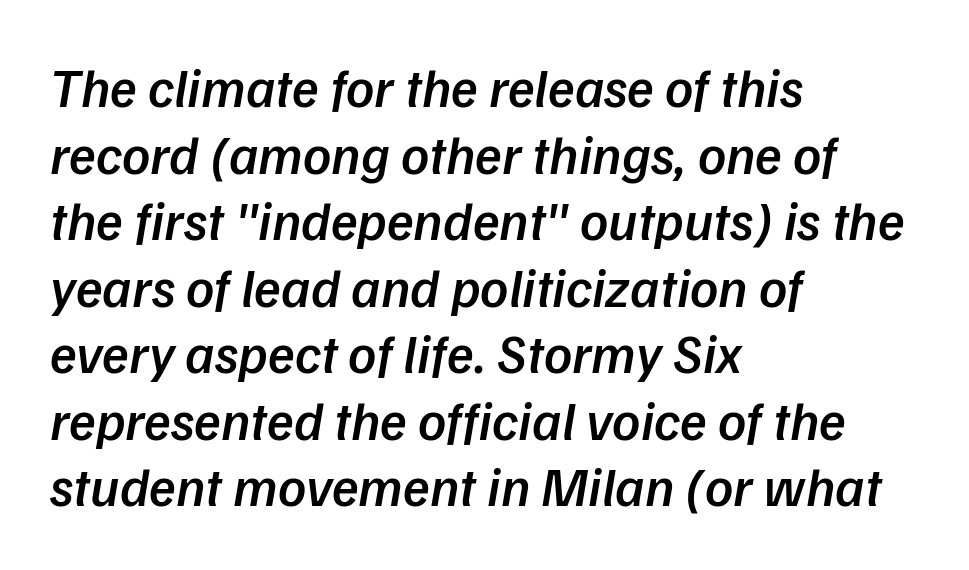
The image shows 55 px semibold type, italic (leaning right); set left-aligned, line spacing 1.21x, normal letter spacing, not underlined; low stroke contrast and a medium x-height.
